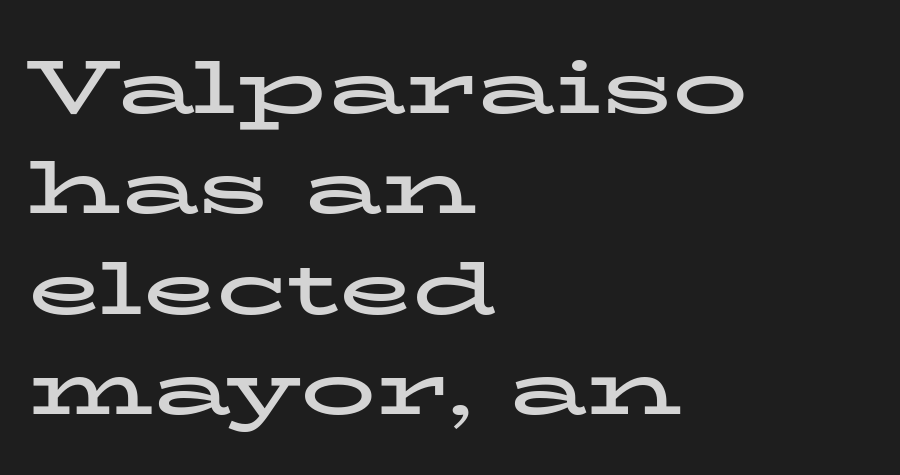
The image shows 75 px bold, wide serif type, upright; set left-aligned, normal line spacing (1.34x), normal letter spacing, not underlined; low stroke contrast and a medium x-height.
